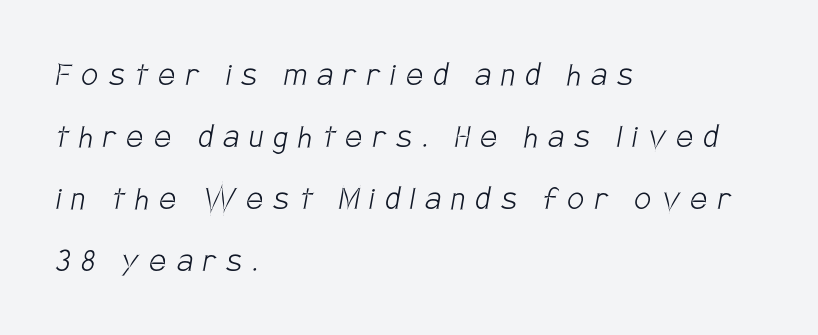
The image shows 37 px light, condensed sans-serif type; set left-aligned, normal line spacing (1.68x), unusually wide letter spacing (+0.29 em), not underlined; low stroke contrast and a large x-height.
